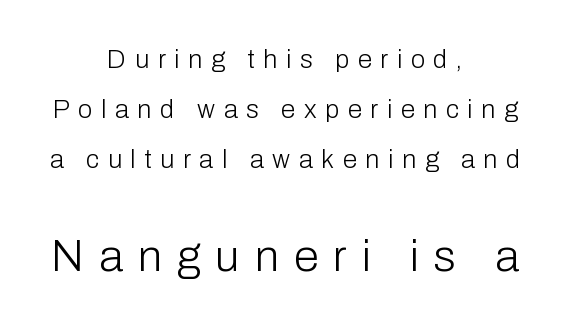
Q: Is the text bold? A: No.
Q: Is the text italic (slanted)? A: No, it is upright.
Q: Is the typeface a serif or a sans-serif typeface? A: Sans-serif.
Q: Is the text underlined? A: No.
Q: How is the paragraph aligned? A: Centered.
Q: Is the spacing between letters normal or unusually wide? A: Unusually wide.
Q: Is the spacing between lines tight, normal or loose? A: Loose.
Q: Which block of text is set in a larger size, the first (top) or the second (bottom)? A: The second (bottom) one.
Q: Width (condensed, normal, or wide)? A: Normal.
Q: Stroke contrast? A: Low.
Q: x-height? A: Medium.
Q: Monospaced? A: No.
